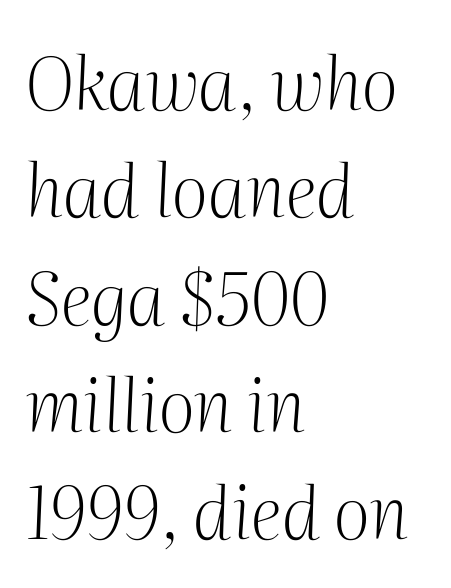
{"serif": "yes", "italic": "yes", "lean": "right", "slant_degrees": 2, "bold": "no", "weight": "light", "width": "normal", "stroke_contrast": "medium", "x_height": "medium", "monospaced": "no", "underline": "no", "align": "left", "line_spacing": "normal", "line_spacing_ratio": 1.49, "letter_spacing": "normal", "letter_spacing_em": 0.0, "glyph_px": 72}
